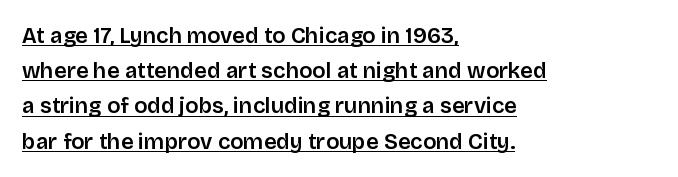
{"italic": "no", "underline": "yes", "align": "left", "line_spacing": "normal", "line_spacing_ratio": 1.6, "letter_spacing": "normal", "letter_spacing_em": 0.0, "glyph_px": 22}
